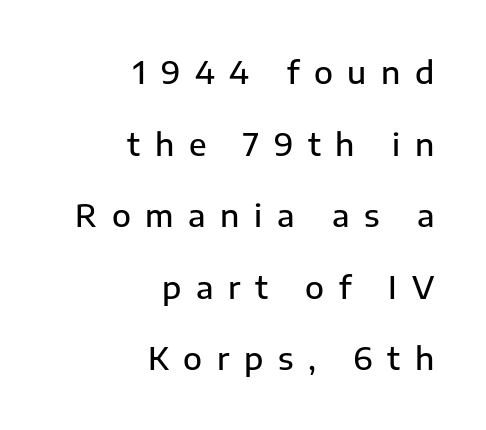
Q: Is the text bold? A: Semi-bold.
Q: Is the text italic (slanted)? A: No, it is upright.
Q: Is the typeface a serif or a sans-serif typeface? A: Sans-serif.
Q: Is the text underlined? A: No.
Q: How is the paragraph aligned? A: Right-aligned.
Q: Is the spacing between letters normal or unusually wide? A: Unusually wide.
Q: Is the spacing between lines tight, normal or loose? A: Loose.
Q: Width (condensed, normal, or wide)? A: Normal.
Q: Stroke contrast? A: Low.
Q: x-height? A: Medium.
Q: Monospaced? A: No.
